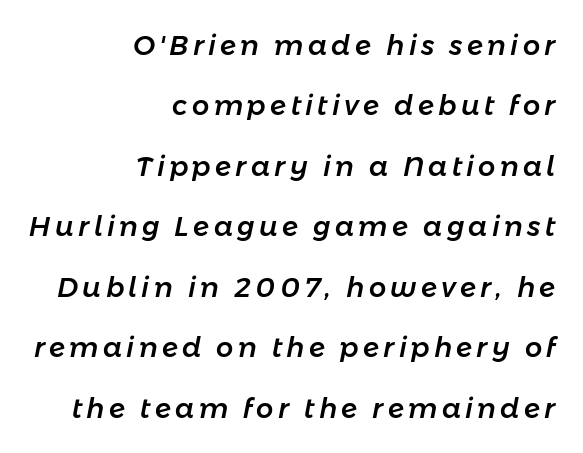
Q: Is the text italic (slanted)? A: Yes, it leans right by about 11 degrees.
Q: Is the text underlined? A: No.
Q: How is the paragraph aligned? A: Right-aligned.
Q: Is the spacing between lines tight, normal or loose? A: Loose.
